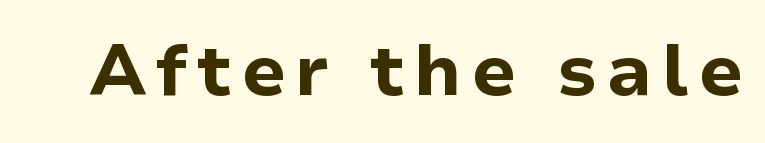
The image shows 72 px bold sans-serif type, upright; set not underlined; low stroke contrast and a medium x-height.
